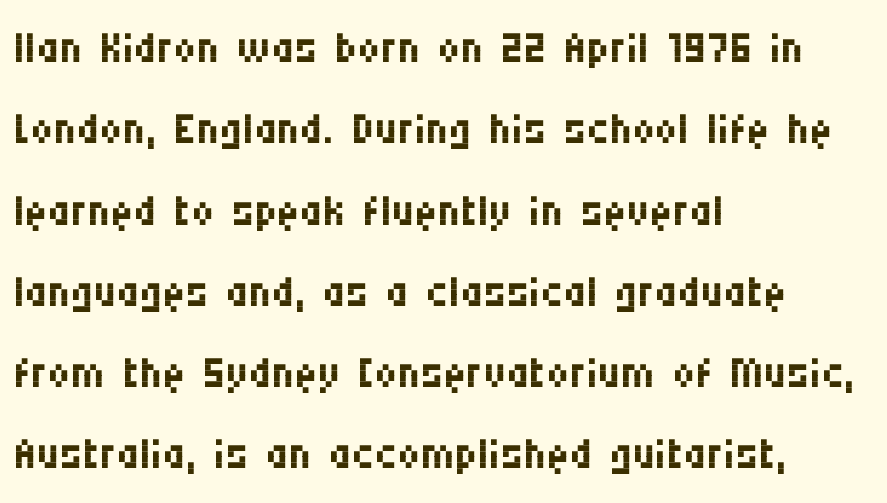
The image shows 63 px regular-weight, condensed sans-serif type, upright; set left-aligned, normal line spacing (1.29x), normal letter spacing, not underlined; medium stroke contrast and a large x-height.
